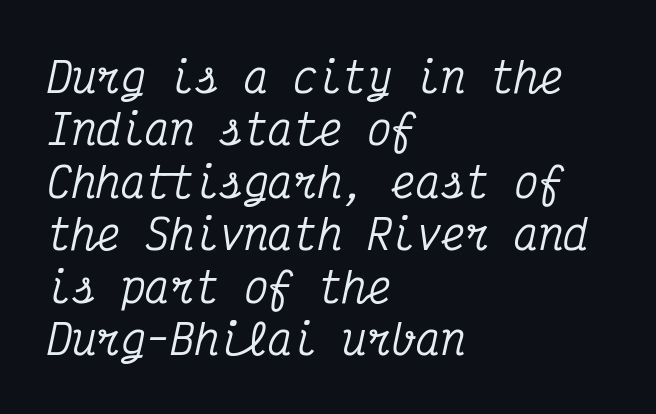
The image shows 41 px condensed serif type, italic (leaning right), monospaced; set left-aligned, normal line spacing (1.28x), normal letter spacing, not underlined; medium stroke contrast and a medium x-height.
